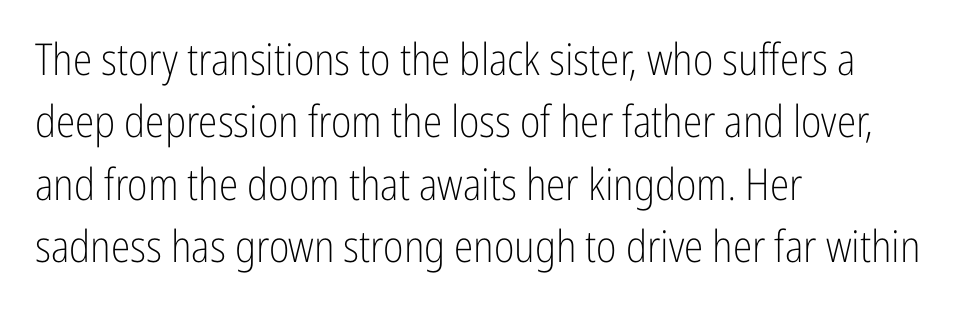
{"serif": "no", "italic": "no", "bold": "no", "weight": "light", "width": "condensed", "stroke_contrast": "low", "x_height": "medium", "monospaced": "no", "underline": "no", "align": "left", "line_spacing": "normal", "line_spacing_ratio": 1.42, "letter_spacing": "normal", "letter_spacing_em": 0.0, "glyph_px": 44}
